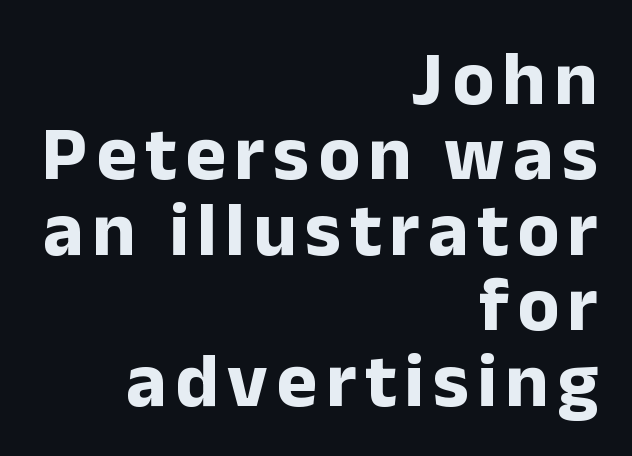
Bold? Absolutely — the strokes are thick and heavy. The letters advance in unequal steps, a hallmark of proportional type. Line endings align vertically; line beginnings do not. This sample uses an upright cut, with every glyph sitting square on the baseline.
